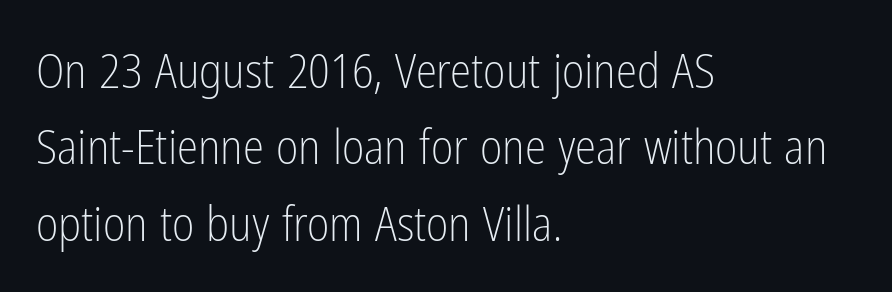
Q: Is the text bold? A: No.
Q: Is the text italic (slanted)? A: No, it is upright.
Q: Is the typeface a serif or a sans-serif typeface? A: Sans-serif.
Q: Is the text underlined? A: No.
Q: How is the paragraph aligned? A: Left-aligned.
Q: Is the spacing between letters normal or unusually wide? A: Normal.
Q: Is the spacing between lines tight, normal or loose? A: Normal.
Q: Width (condensed, normal, or wide)? A: Condensed.
Q: Stroke contrast? A: Low.
Q: x-height? A: Medium.
Q: Monospaced? A: No.
